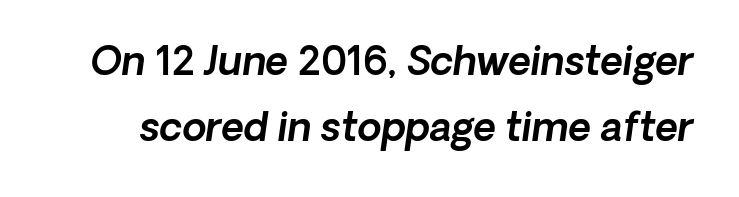
Q: Is the typeface a serif or a sans-serif typeface? A: Sans-serif.
Q: Is the text underlined? A: No.
Q: Is the spacing between letters normal or unusually wide? A: Normal.
Q: Is the spacing between lines tight, normal or loose? A: Normal.
Q: Width (condensed, normal, or wide)? A: Normal.
Q: x-height? A: Medium.
Q: Monospaced? A: No.
